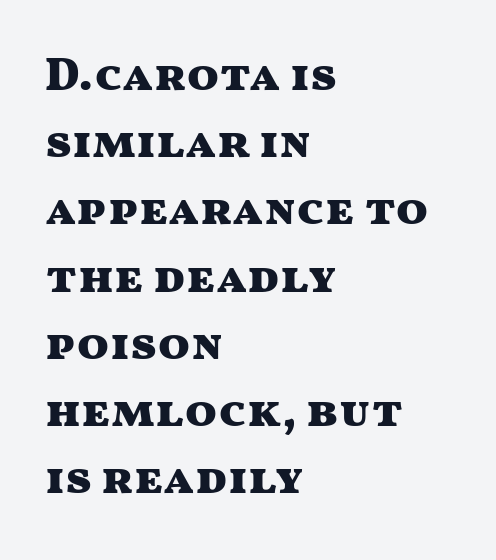
Q: Is the text bold? A: Yes.
Q: Is the text italic (slanted)? A: No, it is upright.
Q: Is the typeface a serif or a sans-serif typeface? A: Sans-serif.
Q: Is the text underlined? A: No.
Q: How is the paragraph aligned? A: Left-aligned.
Q: Is the spacing between letters normal or unusually wide? A: Normal.
Q: Is the spacing between lines tight, normal or loose? A: Normal.
Q: Width (condensed, normal, or wide)? A: Wide.
Q: Stroke contrast? A: Medium.
Q: x-height? A: Medium.
Q: Monospaced? A: No.
